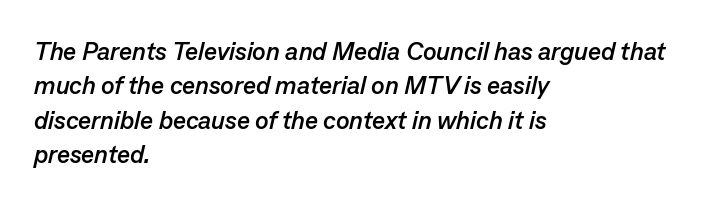
The image shows 25 px bold type, italic (leaning right); set left-aligned, normal line spacing (1.38x), normal letter spacing, not underlined.
